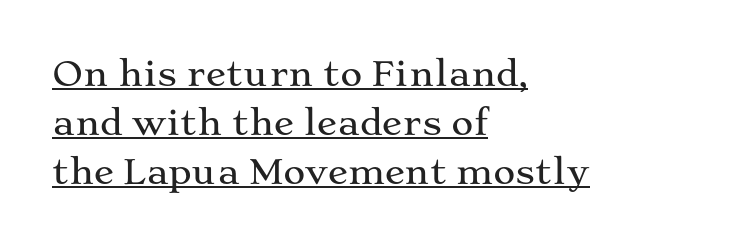
The image shows 34 px wide serif type, upright; set left-aligned, normal line spacing (1.44x), normal letter spacing, underlined; medium stroke contrast and a medium x-height.
